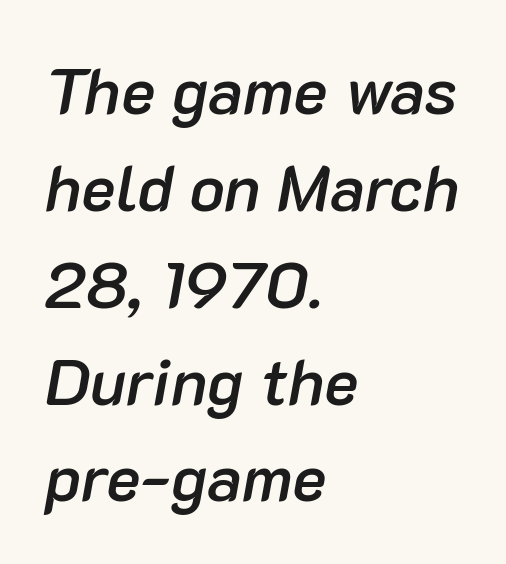
Summary of vertical rhythm: regular, with standard interline spacing. Stroke thickness is moderately raised; the sample reads as semibold. Slant detected: the letters are inclined. Left-aligned paragraph, ragged on the right.
